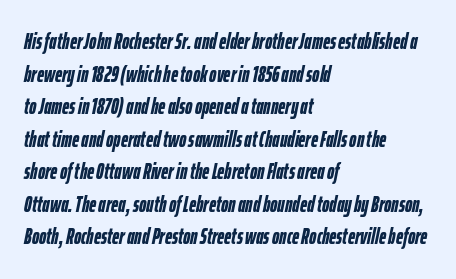
{"italic": "yes", "lean": "right", "slant_degrees": 12, "bold": "yes", "underline": "no", "align": "left", "line_spacing": "normal", "line_spacing_ratio": 1.48, "letter_spacing": "normal", "letter_spacing_em": 0.0, "glyph_px": 22}
